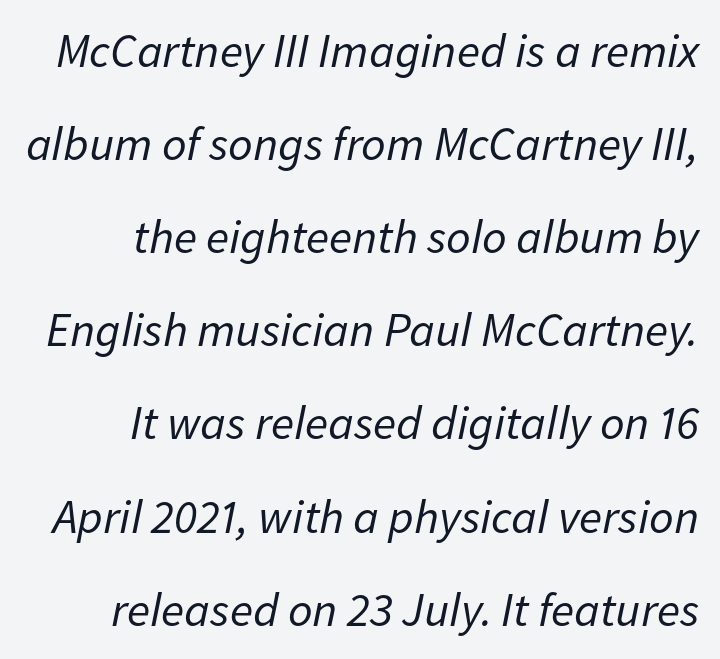
Q: Is the text bold? A: No.
Q: Is the text italic (slanted)? A: Yes, it leans right by about 11 degrees.
Q: Is the text underlined? A: No.
Q: How is the paragraph aligned? A: Right-aligned.
Q: Is the spacing between letters normal or unusually wide? A: Normal.
Q: Is the spacing between lines tight, normal or loose? A: Loose.
Q: Width (condensed, normal, or wide)? A: Normal.
Q: Stroke contrast? A: Low.
Q: x-height? A: Medium.
Q: Monospaced? A: No.
